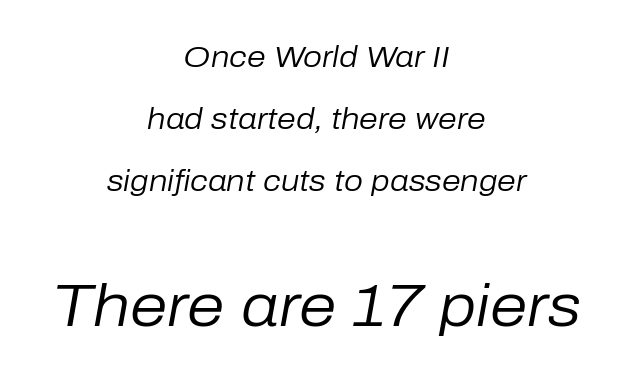
{"italic": "yes", "lean": "right", "slant_degrees": 10, "bold": "no", "weight": "regular", "width": "normal", "stroke_contrast": "low", "x_height": "medium", "monospaced": "no", "underline": "no", "align": "center", "line_spacing": "loose", "line_spacing_ratio": 2.06, "letter_spacing": "normal", "letter_spacing_em": 0.0, "larger_block": "second", "size_ratio": 2.0, "glyph_px": 60}
